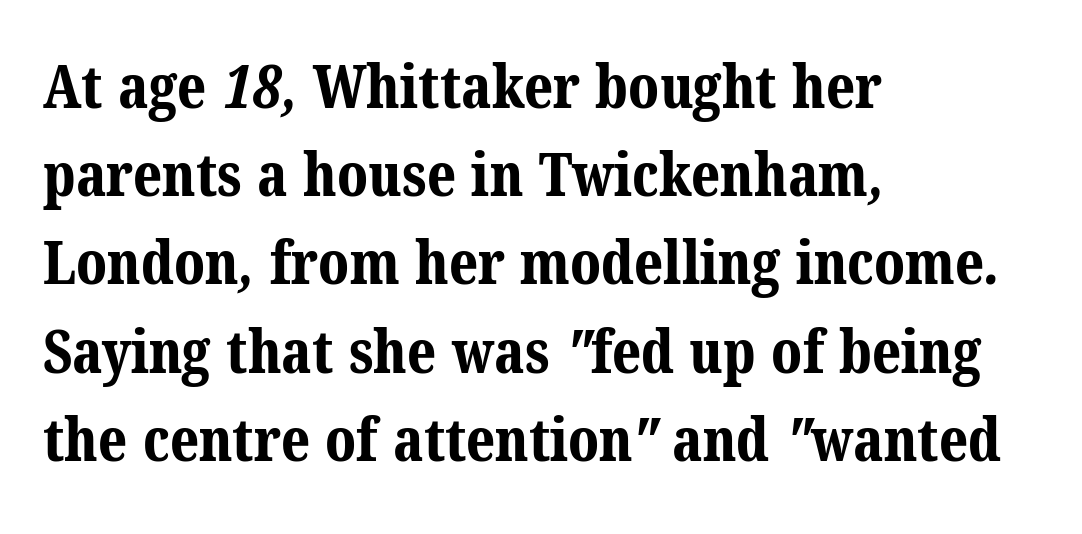
The image shows 60 px bold serif type; set left-aligned, normal line spacing (1.47x), normal letter spacing, not underlined; medium stroke contrast and a medium x-height.
